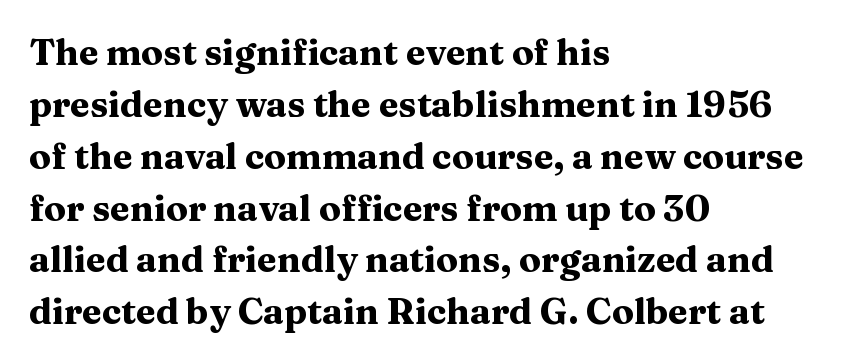
The image shows 36 px heavy, wide serif type, upright; set left-aligned, normal line spacing (1.44x), normal letter spacing, not underlined; medium stroke contrast and a medium x-height.
